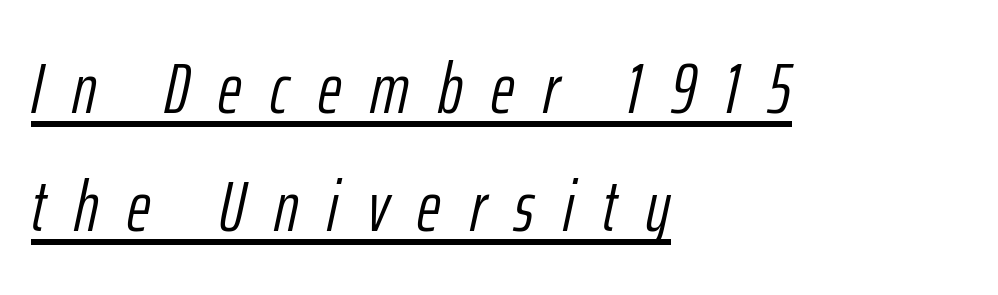
Q: Is the text bold? A: No.
Q: Is the text italic (slanted)? A: Yes, it leans right by about 12 degrees.
Q: Is the text underlined? A: Yes.
Q: How is the paragraph aligned? A: Left-aligned.
Q: Is the spacing between letters normal or unusually wide? A: Unusually wide.
Q: Is the spacing between lines tight, normal or loose? A: Normal.
Q: Width (condensed, normal, or wide)? A: Condensed.
Q: Stroke contrast? A: Low.
Q: x-height? A: Medium.
Q: Monospaced? A: No.
